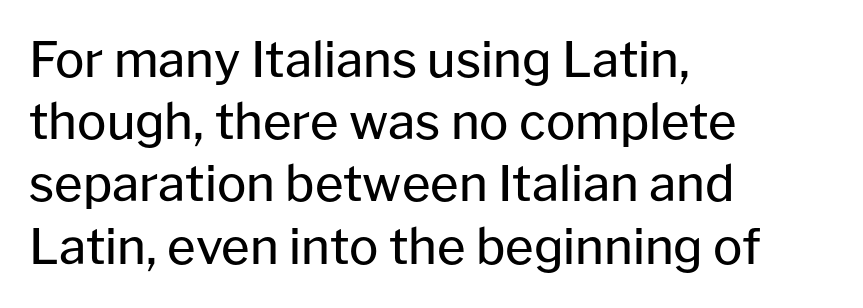
{"serif": "no", "italic": "no", "bold": "no", "weight": "regular", "width": "normal", "stroke_contrast": "low", "x_height": "medium", "monospaced": "no", "underline": "no", "align": "left", "line_spacing": "normal", "line_spacing_ratio": 1.27, "letter_spacing": "normal", "letter_spacing_em": 0.0, "glyph_px": 49}
